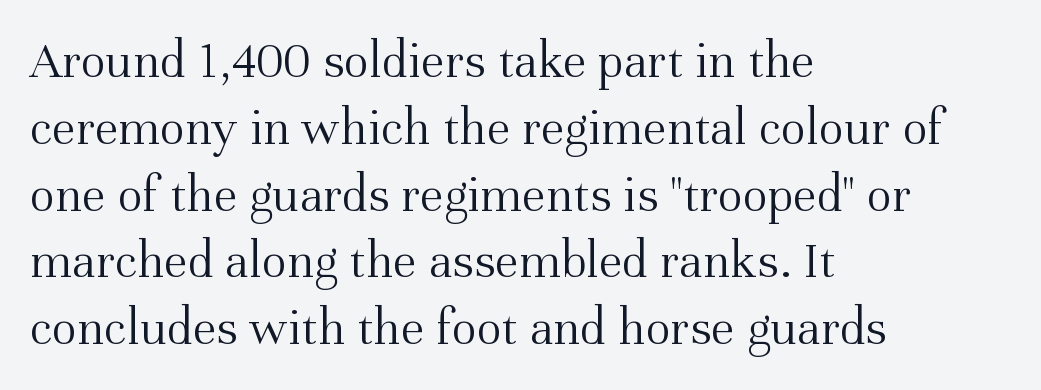
{"serif": "yes", "italic": "no", "bold": "no", "weight": "light", "width": "normal", "stroke_contrast": "medium", "x_height": "medium", "monospaced": "no", "underline": "no", "align": "left", "line_spacing": "normal", "line_spacing_ratio": 1.26, "letter_spacing": "normal", "letter_spacing_em": 0.0, "glyph_px": 53}
